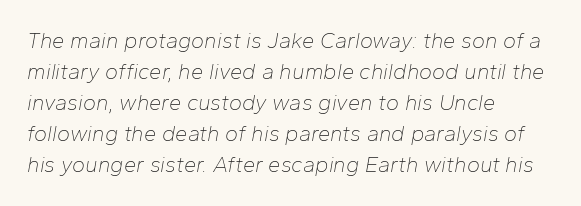
{"italic": "yes", "lean": "right", "slant_degrees": 10, "bold": "no", "underline": "no", "align": "left", "line_spacing": "normal", "line_spacing_ratio": 1.41, "letter_spacing": "normal", "letter_spacing_em": 0.0, "glyph_px": 22}
